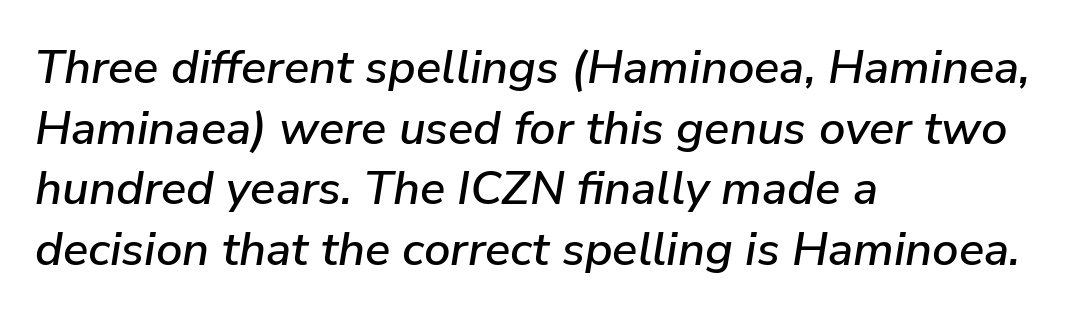
The image shows 47 px text type, italic (leaning right); set left-aligned, normal line spacing (1.29x), normal letter spacing, not underlined; low stroke contrast and a medium x-height.
